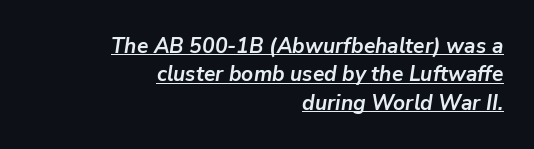
{"italic": "yes", "lean": "right", "slant_degrees": 9, "bold": "yes", "underline": "yes", "align": "right", "line_spacing": "normal", "line_spacing_ratio": 1.35, "letter_spacing": "normal", "letter_spacing_em": 0.0, "glyph_px": 21}
